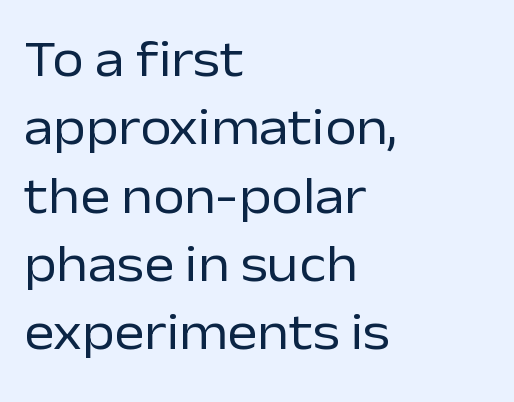
{"serif": "no", "italic": "no", "bold": "no", "weight": "regular", "width": "normal", "stroke_contrast": "low", "x_height": "medium", "monospaced": "no", "underline": "no", "align": "left", "line_spacing": "normal", "line_spacing_ratio": 1.34, "letter_spacing": "normal", "letter_spacing_em": 0.0, "glyph_px": 51}
